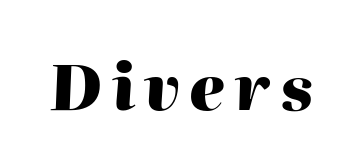
Q: Is the text bold? A: Yes.
Q: Is the text italic (slanted)? A: Yes, it leans right by about 2 degrees.
Q: Is the text underlined? A: No.
Q: Width (condensed, normal, or wide)? A: Normal.
Q: Stroke contrast? A: High.
Q: x-height? A: Medium.
Q: Monospaced? A: No.
